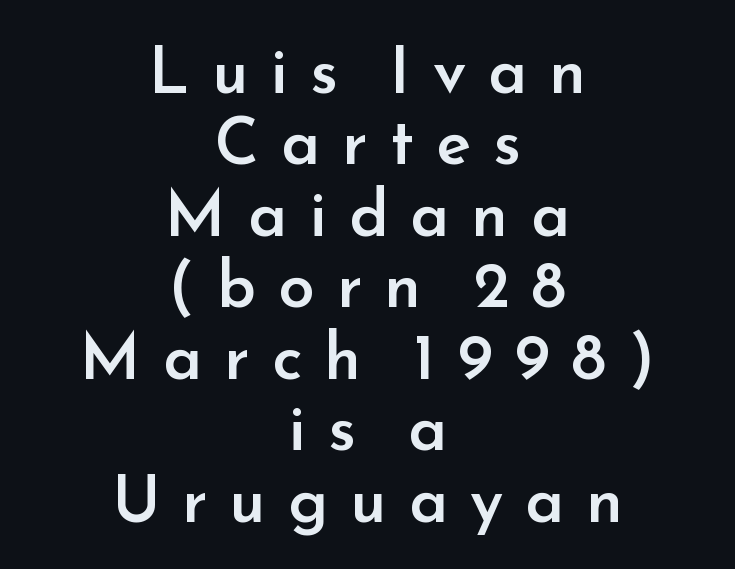
{"serif": "no", "italic": "no", "bold": "semi", "weight": "semibold", "width": "normal", "stroke_contrast": "low", "x_height": "small", "monospaced": "no", "underline": "no", "align": "center", "line_spacing": "tight", "line_spacing_ratio": 1.1, "letter_spacing": "wide", "letter_spacing_em": 0.34, "glyph_px": 65}
